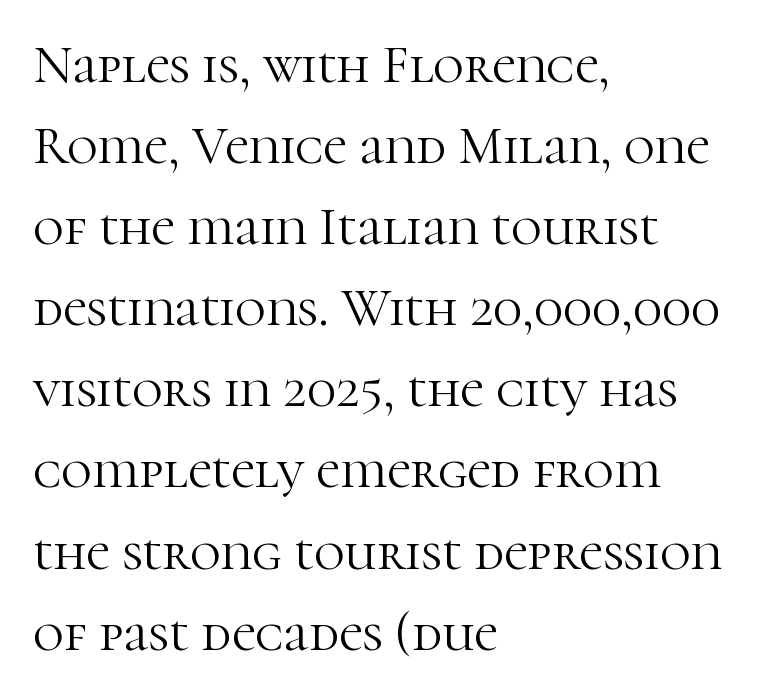
Q: Is the text bold? A: No.
Q: Is the text italic (slanted)? A: No, it is upright.
Q: Is the typeface a serif or a sans-serif typeface? A: Serif.
Q: Is the text underlined? A: No.
Q: How is the paragraph aligned? A: Left-aligned.
Q: Is the spacing between letters normal or unusually wide? A: Normal.
Q: Is the spacing between lines tight, normal or loose? A: Normal.
Q: Width (condensed, normal, or wide)? A: Normal.
Q: Stroke contrast? A: High.
Q: x-height? A: Medium.
Q: Monospaced? A: No.
